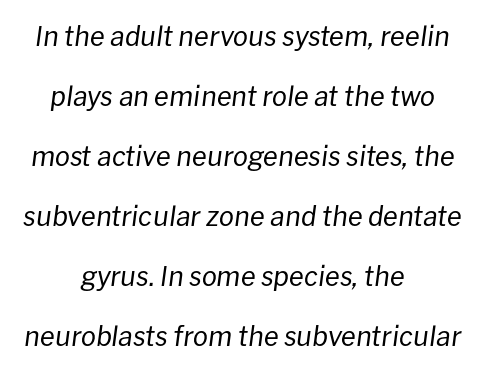
The block of text is sparse from top to bottom, with ample space between rows. Observe the lean: these are italic letterforms. In CSS terms this would be text-align: center. Weight: regular or lighter. Observe the ordinary spacing: letters are neighbours, not strangers.
